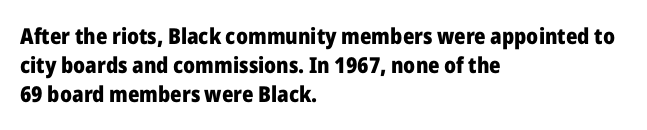
Q: Is the text bold? A: Yes.
Q: Is the text italic (slanted)? A: No, it is upright.
Q: Is the text underlined? A: No.
Q: How is the paragraph aligned? A: Left-aligned.
Q: Is the spacing between letters normal or unusually wide? A: Normal.
Q: Is the spacing between lines tight, normal or loose? A: Normal.
